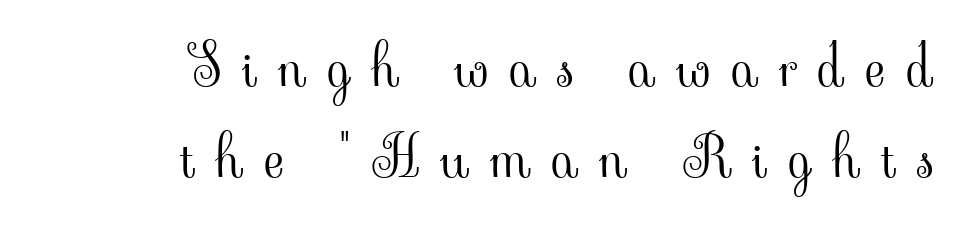
Think of a printed novel: that variable character pitch is what you see here. Are there feet on the stems? There are — it's a serif. Compared with typical body copy, the letter spacing here is much looser. The rag falls on the left side of this text block.
